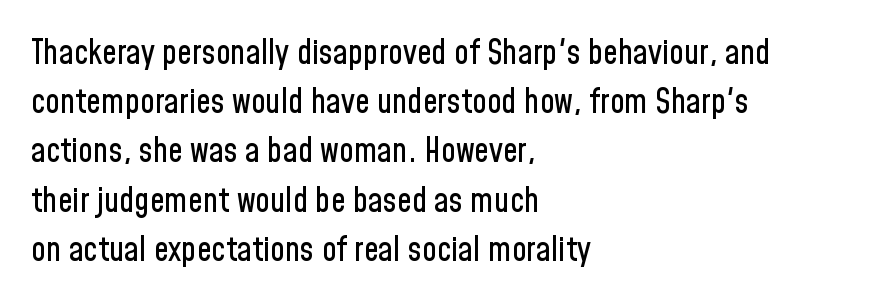
The letters advance in unequal steps, a hallmark of proportional type. The lettering holds an erect, upright posture throughout. This rendering leaves character spacing at its baseline value. In terms of leading, this rendering sits right in the middle. Leftover space on each line is placed entirely after the last word.
